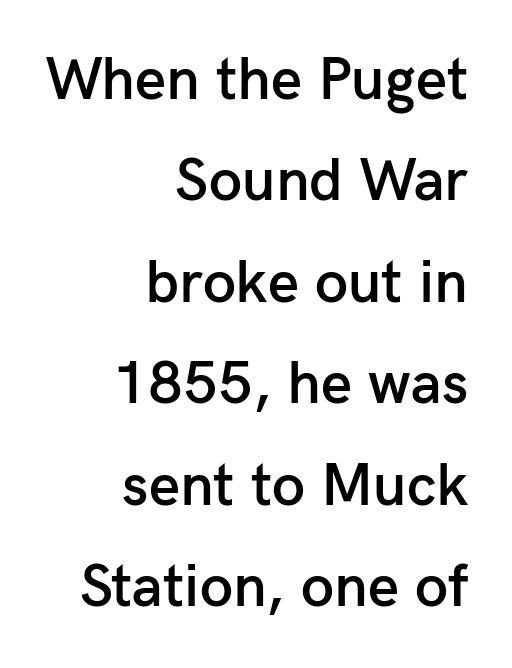
The image shows 60 px semibold sans-serif type, upright; set right-aligned, normal line spacing (1.69x), normal letter spacing, not underlined; low stroke contrast and a medium x-height.
